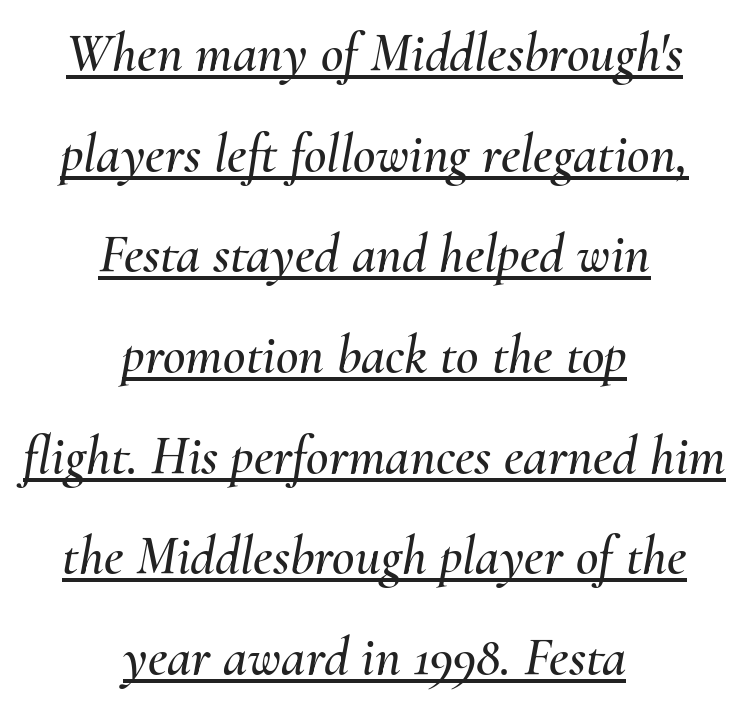
Characters follow at the spacing the type designer built in. You could not count columns in this text — the font is proportionally spaced. Notice how a bar underscores the lettering throughout. Compared with a flush-left layout, this one balances lines on the center instead. It's the slanting kind of type.
